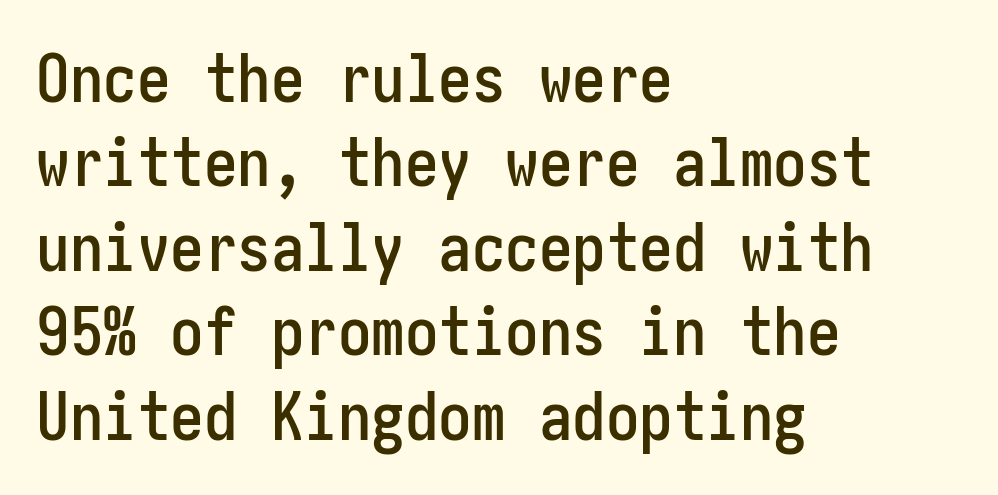
Q: Is the text italic (slanted)? A: No, it is upright.
Q: Is the typeface a serif or a sans-serif typeface? A: Sans-serif.
Q: Is the text underlined? A: No.
Q: How is the paragraph aligned? A: Left-aligned.
Q: Is the spacing between letters normal or unusually wide? A: Normal.
Q: Is the spacing between lines tight, normal or loose? A: Normal.
Q: Width (condensed, normal, or wide)? A: Condensed.
Q: Stroke contrast? A: Low.
Q: x-height? A: Medium.
